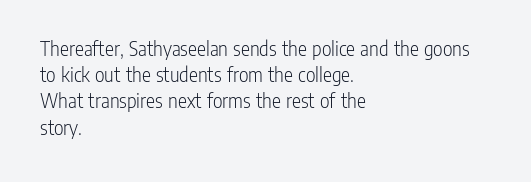
The image shows 21 px text type, upright; set left-aligned, normal line spacing (1.25x), normal letter spacing, not underlined.
